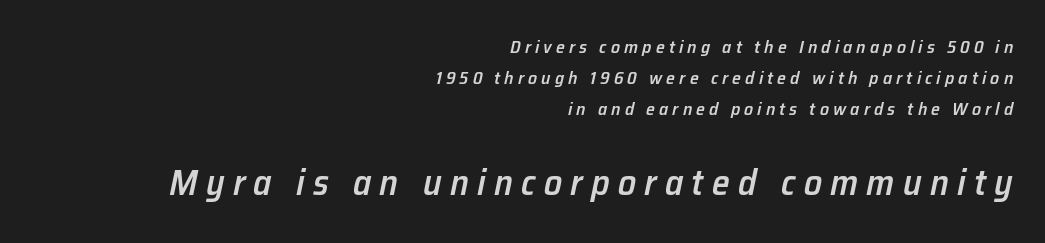
{"italic": "yes", "lean": "right", "slant_degrees": 12, "bold": "semi", "weight": "semibold", "width": "normal", "stroke_contrast": "low", "x_height": "medium", "monospaced": "no", "underline": "no", "align": "right", "line_spacing_ratio": 1.72, "letter_spacing": "wide", "letter_spacing_em": 0.23, "larger_block": "second", "size_ratio": 2.0, "glyph_px": 36}
